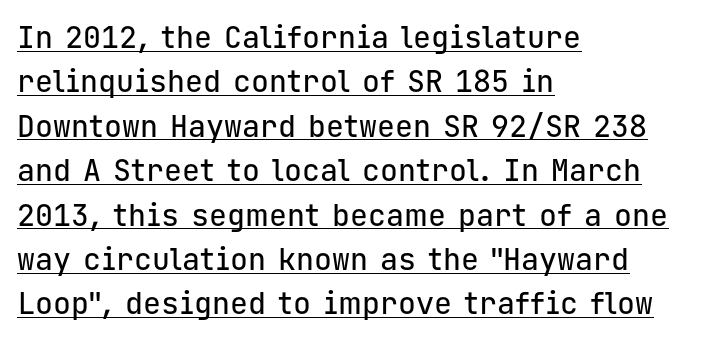
The image shows 30 px sans-serif type, upright, monospaced; set left-aligned, normal line spacing (1.48x), normal letter spacing, underlined; low stroke contrast and a medium x-height.
